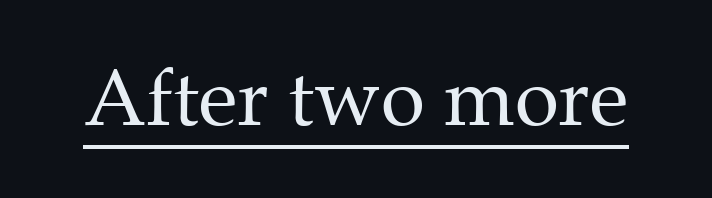
{"serif": "yes", "italic": "no", "bold": "no", "weight": "regular", "width": "normal", "stroke_contrast": "medium", "x_height": "medium", "monospaced": "no", "underline": "yes", "letter_spacing": "normal", "letter_spacing_em": 0.0, "glyph_px": 80}
